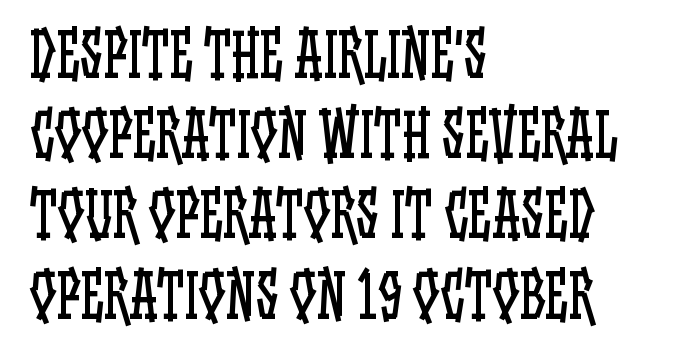
How are the letters spaced? Ordinarily, with no added tracking. This sample has the flowing, uneven cadence of proportional lettering. It's the straight-up-and-down kind of type. Stroke thickness stays within the range of a standard reading face or lighter.
